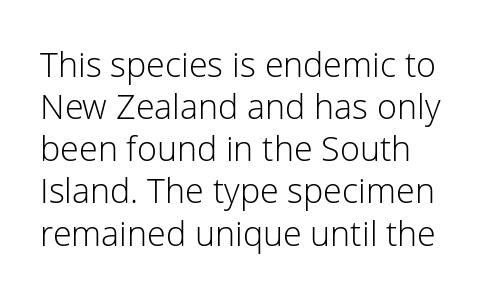
{"serif": "no", "italic": "no", "bold": "no", "weight": "light", "width": "normal", "stroke_contrast": "low", "x_height": "medium", "monospaced": "no", "underline": "no", "line_spacing_ratio": 1.24, "letter_spacing": "normal", "letter_spacing_em": 0.0, "glyph_px": 34}
